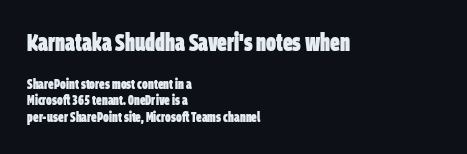
The image shows 24 px bold type; set left-aligned, line spacing 1.19x, normal letter spacing, not underlined; the first (top) block is 1.71x larger.
